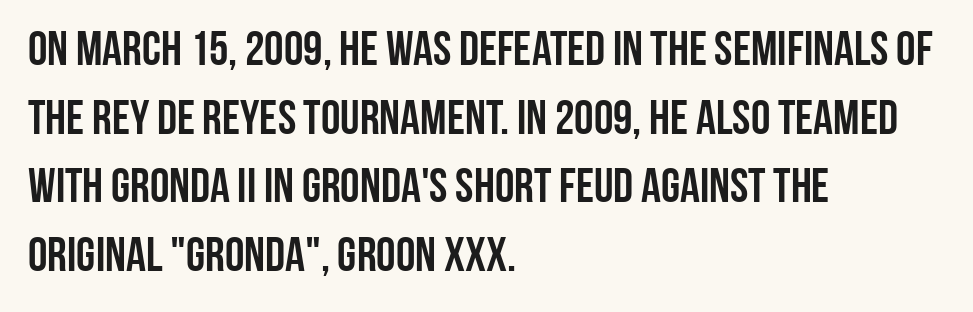
{"serif": "no", "italic": "no", "width": "condensed", "stroke_contrast": "low", "x_height": "large", "monospaced": "no", "underline": "no", "align": "left", "line_spacing": "normal", "line_spacing_ratio": 1.4, "letter_spacing": "normal", "letter_spacing_em": 0.0, "glyph_px": 49}
